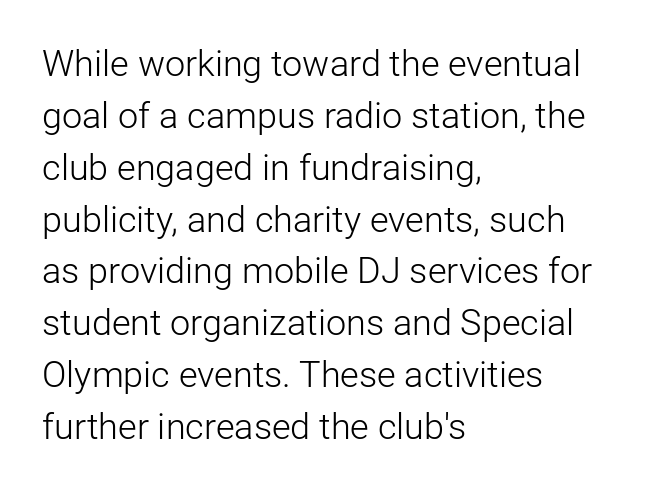
{"serif": "no", "italic": "no", "bold": "no", "weight": "light", "width": "normal", "stroke_contrast": "low", "x_height": "medium", "monospaced": "no", "underline": "no", "align": "left", "line_spacing": "normal", "line_spacing_ratio": 1.44, "letter_spacing": "normal", "letter_spacing_em": 0.0, "glyph_px": 36}
